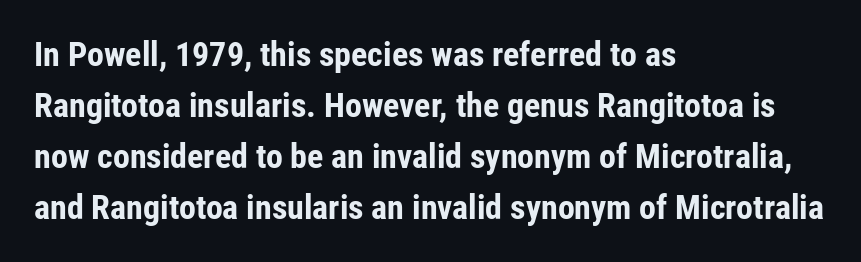
The image shows 34 px bold, condensed sans-serif type, upright; set left-aligned, normal line spacing (1.5x), normal letter spacing, not underlined; low stroke contrast and a medium x-height.
